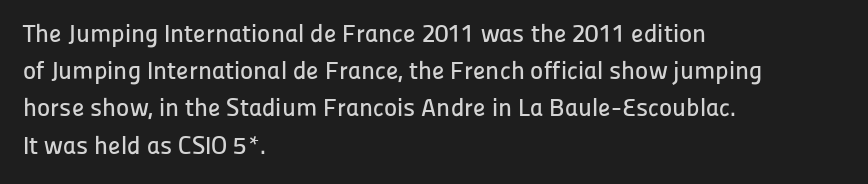
Q: Is the text italic (slanted)? A: No, it is upright.
Q: Is the text underlined? A: No.
Q: How is the paragraph aligned? A: Left-aligned.
Q: Is the spacing between letters normal or unusually wide? A: Normal.
Q: Is the spacing between lines tight, normal or loose? A: Normal.
